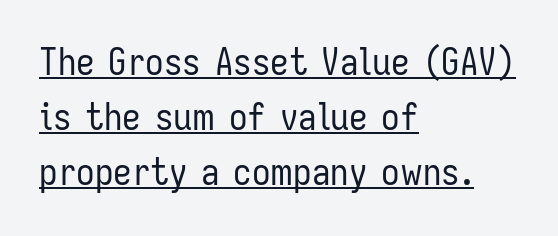
Caption: lettering with a line underneath. The paragraph shown leans on its left margin. Each letter keeps its own natural width here, so spacing adapts to shape. These glyphs show unthickened strokes, regular width or finer. This is sans-serif lettering, the kind often seen on screens and signage. The vertical gap from one line to the next is medium.
